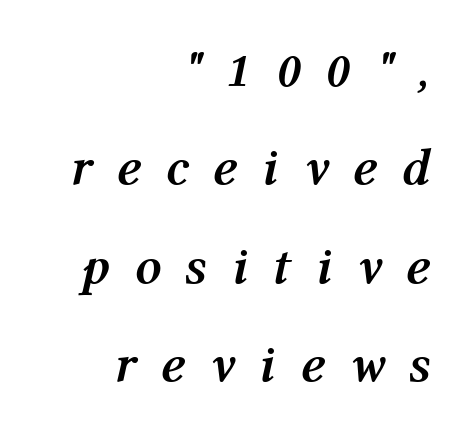
Q: Is the text bold? A: Yes.
Q: Is the text italic (slanted)? A: Yes, it leans right by about 12 degrees.
Q: Is the text underlined? A: No.
Q: How is the paragraph aligned? A: Right-aligned.
Q: Is the spacing between letters normal or unusually wide? A: Unusually wide.
Q: Width (condensed, normal, or wide)? A: Normal.
Q: Stroke contrast? A: Medium.
Q: x-height? A: Medium.
Q: Monospaced? A: No.
